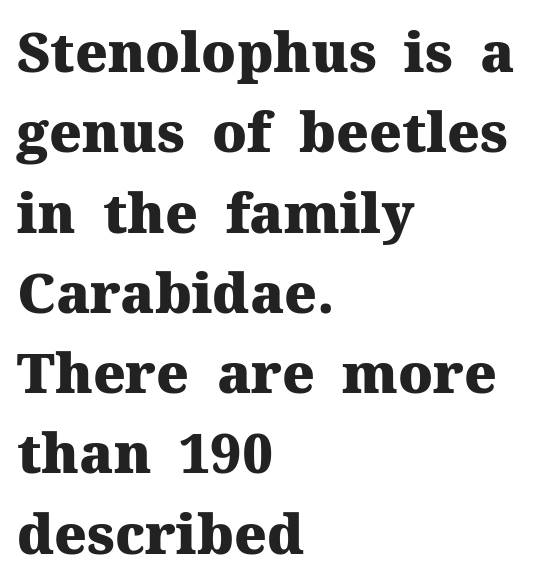
Q: Is the text bold? A: Yes.
Q: Is the text italic (slanted)? A: No, it is upright.
Q: Is the typeface a serif or a sans-serif typeface? A: Serif.
Q: Is the text underlined? A: No.
Q: How is the paragraph aligned? A: Left-aligned.
Q: Is the spacing between letters normal or unusually wide? A: Normal.
Q: Is the spacing between lines tight, normal or loose? A: Normal.
Q: Width (condensed, normal, or wide)? A: Normal.
Q: Stroke contrast? A: Medium.
Q: x-height? A: Medium.
Q: Monospaced? A: No.
